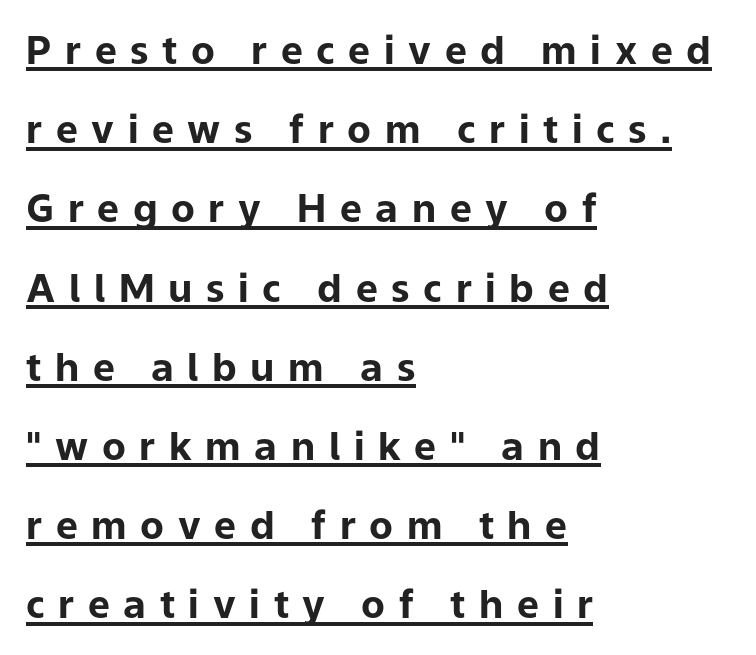
The image shows 39 px bold sans-serif type, upright; set left-aligned, loose line spacing (2.03x), unusually wide letter spacing (+0.35 em), underlined; low stroke contrast and a medium x-height.
